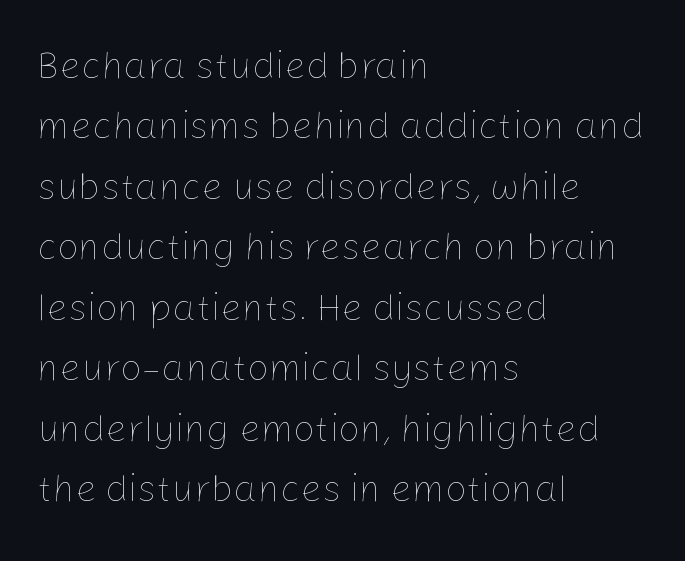
A light-to-regular cut is what we see here. Notice how descenders clear the ascenders below comfortably — that's standard leading. A typesetter would call this zero additional tracking. The lines are quadded left. Plain, unruled lines of type. The face used here is proportionally spaced, like ordinary book or web type.
